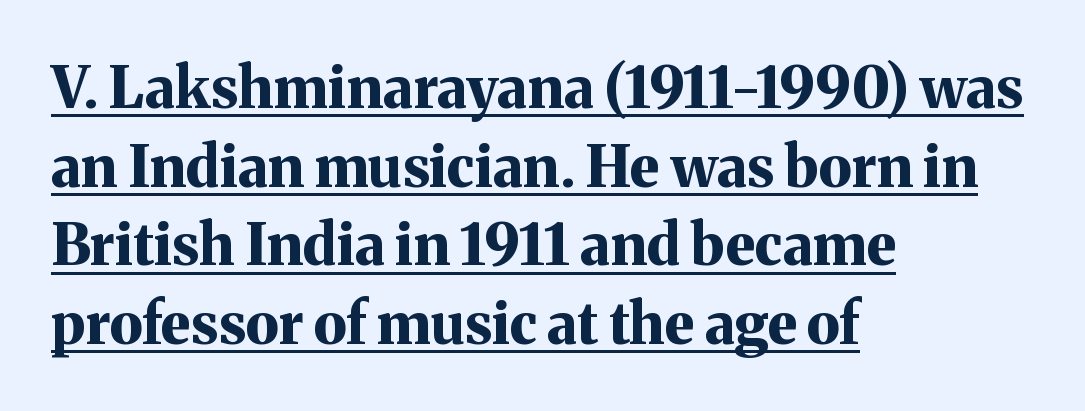
The image shows 57 px bold serif type, upright; set left-aligned, normal line spacing (1.38x), normal letter spacing, underlined; medium stroke contrast and a medium x-height.
